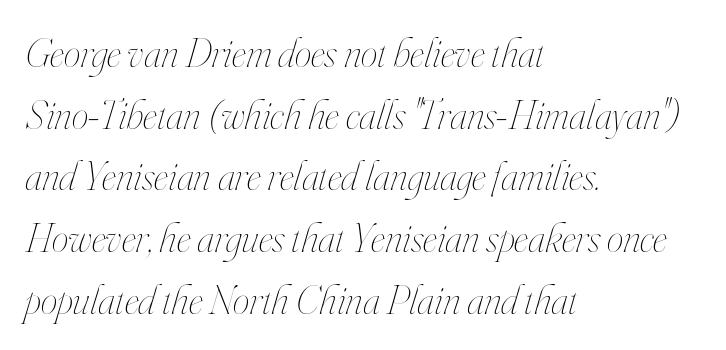
Q: Is the text bold? A: No.
Q: Is the text italic (slanted)? A: Yes, it leans right by about 16 degrees.
Q: Is the text underlined? A: No.
Q: How is the paragraph aligned? A: Left-aligned.
Q: Is the spacing between letters normal or unusually wide? A: Normal.
Q: Is the spacing between lines tight, normal or loose? A: Normal.
Q: Width (condensed, normal, or wide)? A: Condensed.
Q: Stroke contrast? A: High.
Q: x-height? A: Small.
Q: Monospaced? A: No.
